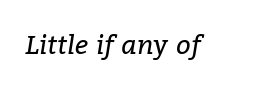
The image shows 26 px text type, italic (leaning right); set normal letter spacing, not underlined.
